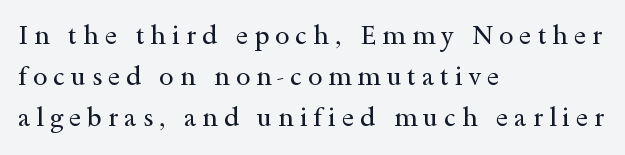
{"italic": "no", "bold": "no", "underline": "no", "align": "left", "line_spacing": "normal", "line_spacing_ratio": 1.57, "letter_spacing": "wide", "letter_spacing_em": 0.23, "glyph_px": 26}
